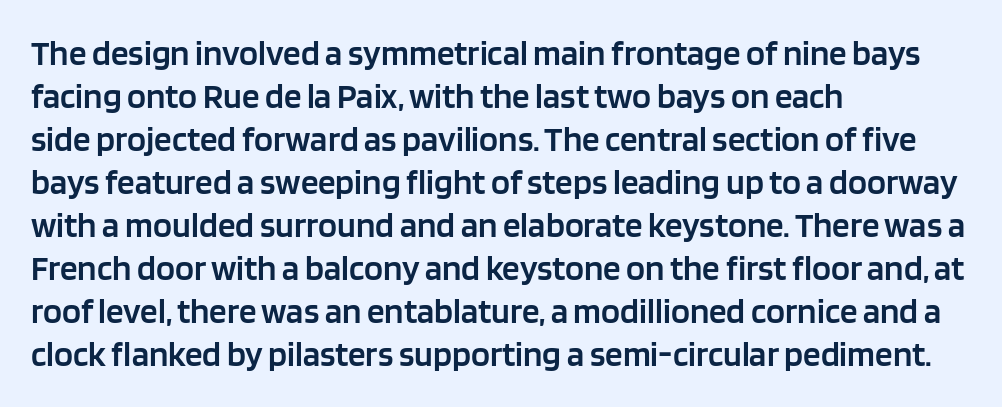
Q: Is the text bold? A: Semi-bold.
Q: Is the text italic (slanted)? A: No, it is upright.
Q: Is the typeface a serif or a sans-serif typeface? A: Sans-serif.
Q: Is the text underlined? A: No.
Q: How is the paragraph aligned? A: Left-aligned.
Q: Is the spacing between letters normal or unusually wide? A: Normal.
Q: Width (condensed, normal, or wide)? A: Normal.
Q: Stroke contrast? A: Low.
Q: x-height? A: Large.
Q: Monospaced? A: No.
